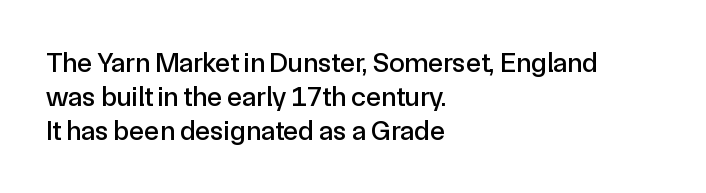
{"serif": "no", "italic": "no", "width": "normal", "x_height": "medium", "monospaced": "no", "underline": "no", "align": "left", "line_spacing_ratio": 1.21, "letter_spacing": "normal", "letter_spacing_em": 0.0, "glyph_px": 28}
